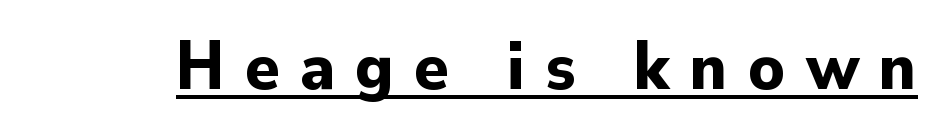
{"serif": "no", "italic": "no", "bold": "yes", "weight": "bold", "width": "normal", "stroke_contrast": "low", "x_height": "small", "monospaced": "no", "underline": "yes", "letter_spacing": "wide", "letter_spacing_em": 0.29, "glyph_px": 70}
